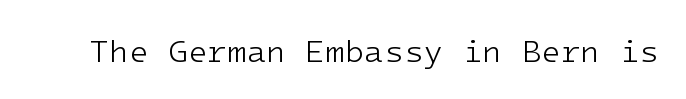
The image shows 32 px light sans-serif type, upright, monospaced; set normal letter spacing, not underlined; low stroke contrast and a medium x-height.
